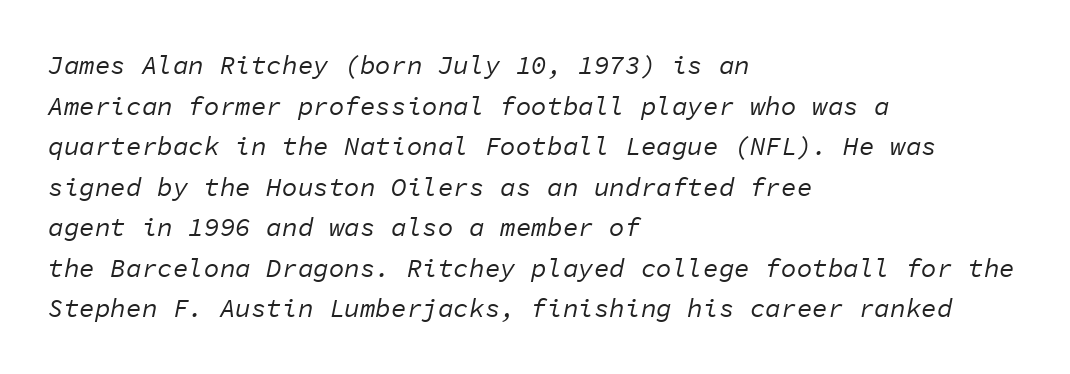
{"italic": "yes", "lean": "right", "slant_degrees": 11, "bold": "no", "underline": "no", "align": "left", "line_spacing": "normal", "line_spacing_ratio": 1.56, "letter_spacing": "normal", "letter_spacing_em": 0.0, "glyph_px": 26}
